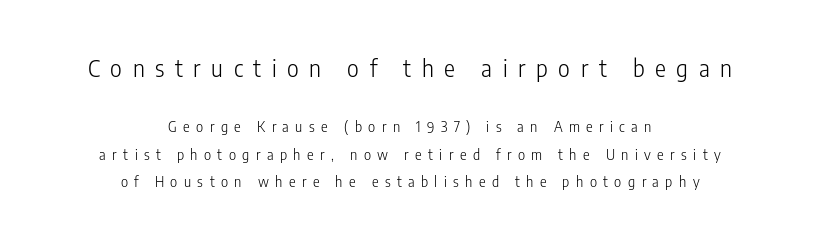
Q: Is the text bold? A: No.
Q: Is the text italic (slanted)? A: No, it is upright.
Q: Is the text underlined? A: No.
Q: How is the paragraph aligned? A: Centered.
Q: Is the spacing between letters normal or unusually wide? A: Unusually wide.
Q: Is the spacing between lines tight, normal or loose? A: Loose.
Q: Which block of text is set in a larger size, the first (top) or the second (bottom)? A: The first (top) one.
